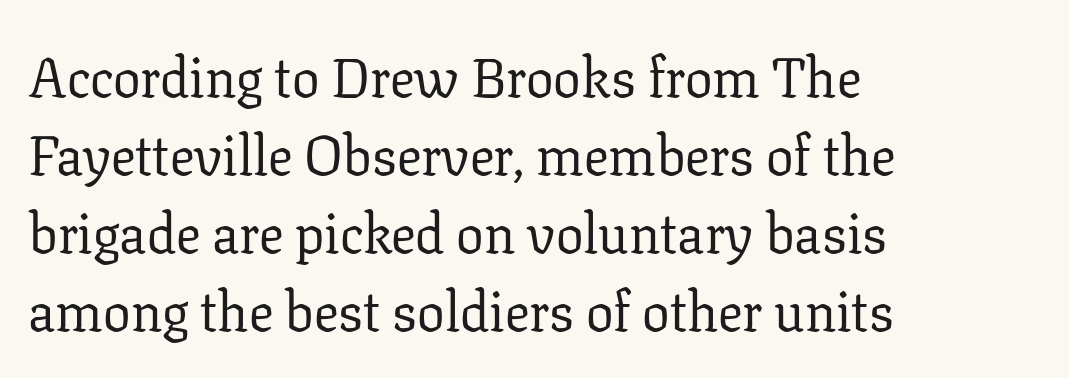
Regular leading. Students, note that the glyphs here touch the page at normal intervals. Weight class: somewhere from thin through regular. Compared with a centered layout, this one pins lines to the left instead. Letters rest on an invisible, unmarked baseline. Quick note: not italic, upright.
